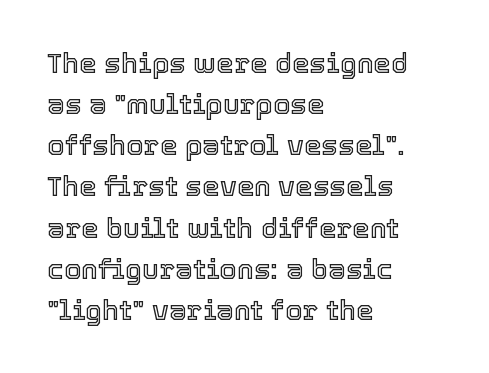
{"italic": "no", "width": "normal", "x_height": "medium", "monospaced": "no", "underline": "no", "align": "left", "line_spacing": "normal", "line_spacing_ratio": 1.47, "letter_spacing": "normal", "letter_spacing_em": 0.0, "glyph_px": 28}
